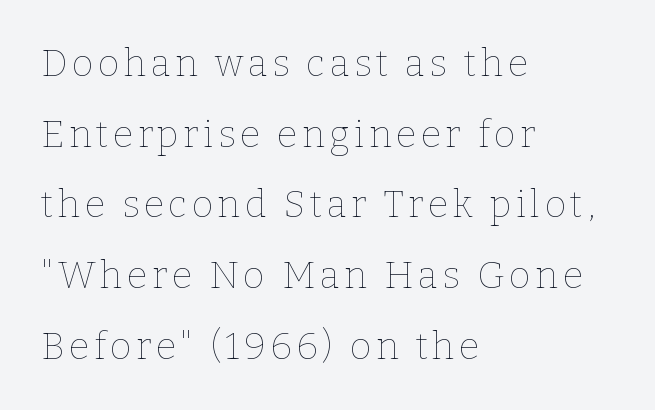
Q: Is the text bold? A: No.
Q: Is the text italic (slanted)? A: No, it is upright.
Q: Is the text underlined? A: No.
Q: How is the paragraph aligned? A: Left-aligned.
Q: Is the spacing between lines tight, normal or loose? A: Loose.
Q: Width (condensed, normal, or wide)? A: Normal.
Q: Stroke contrast? A: Low.
Q: x-height? A: Medium.
Q: Monospaced? A: No.
